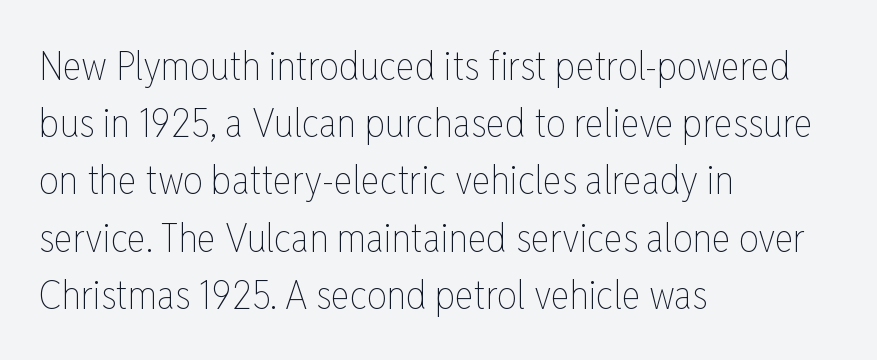
Alignment: flush left. Baseline-to-baseline distance is the conventional proportion of letter height. Descenders hang freely into open space. Does extra space separate the letters? No, they use regular spacing. The font's upright variant was chosen for this text. The face used here is proportionally spaced, like ordinary book or web type.
